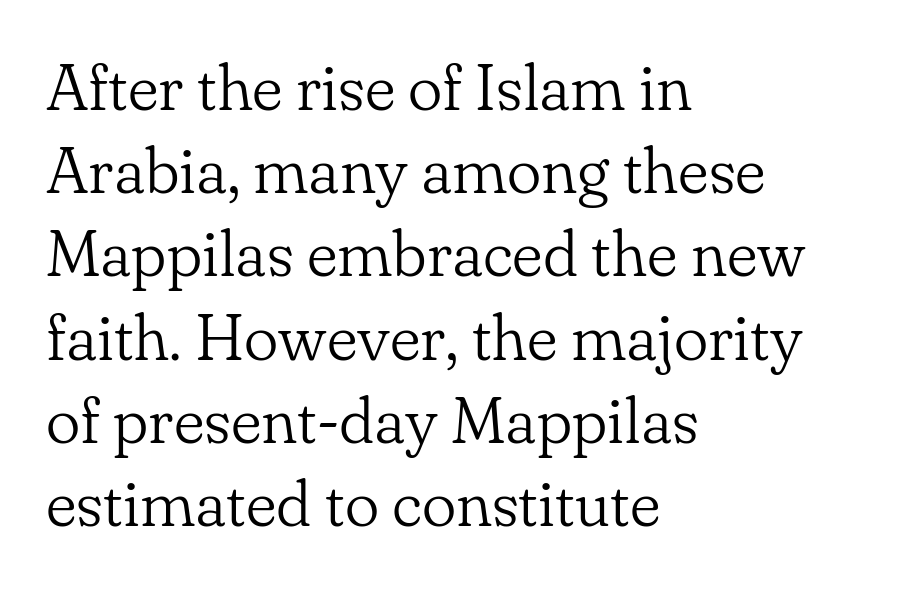
The image shows 65 px light serif type, upright; set left-aligned, normal line spacing (1.28x), normal letter spacing, not underlined; low stroke contrast and a small x-height.
